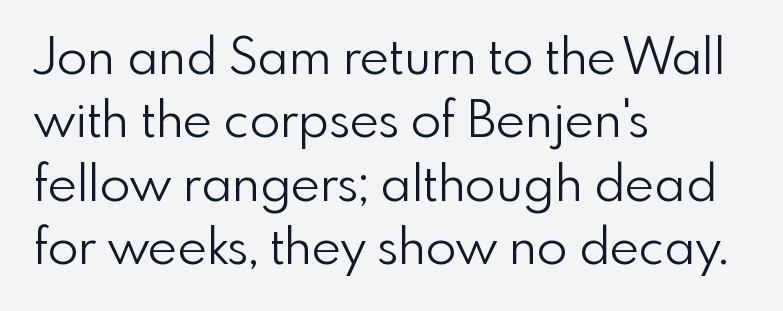
Q: Is the text bold? A: No.
Q: Is the text italic (slanted)? A: No, it is upright.
Q: Is the typeface a serif or a sans-serif typeface? A: Sans-serif.
Q: Is the text underlined? A: No.
Q: How is the paragraph aligned? A: Left-aligned.
Q: Is the spacing between letters normal or unusually wide? A: Normal.
Q: Is the spacing between lines tight, normal or loose? A: Normal.
Q: Width (condensed, normal, or wide)? A: Normal.
Q: Stroke contrast? A: Low.
Q: x-height? A: Small.
Q: Monospaced? A: No.
